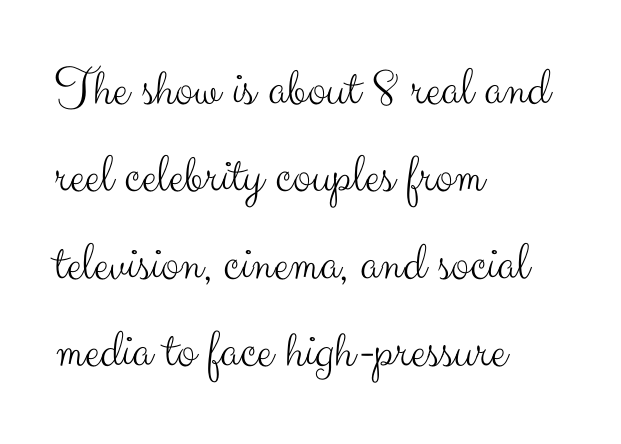
{"serif": "no", "bold": "no", "weight": "light", "width": "normal", "stroke_contrast": "medium", "x_height": "small", "monospaced": "no", "underline": "no", "align": "left", "line_spacing": "normal", "line_spacing_ratio": 1.59, "letter_spacing": "normal", "letter_spacing_em": 0.0, "glyph_px": 55}
